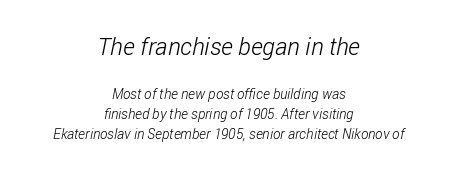
The image shows 24 px text type; set centered, normal line spacing (1.44x), normal letter spacing, not underlined; the first (top) block is 1.71x larger.
